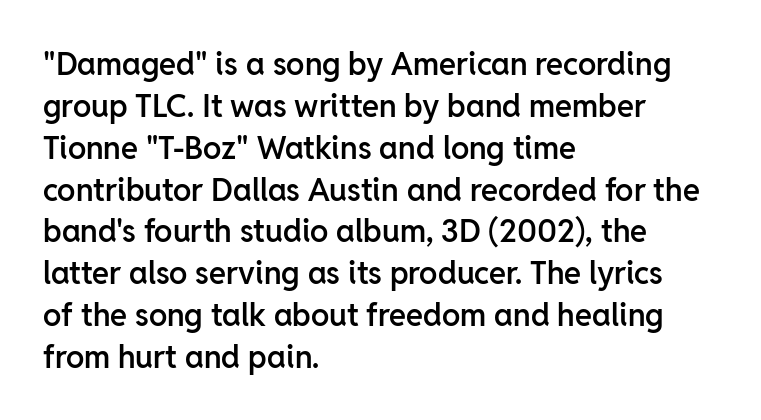
Ordinary non-slanted type is in use. Notice the strokes are somewhat thickened but not fully heavy: this is a semibold. A bare baseline throughout the passage. Is there much room between lines? A standard amount, neither cramped nor airy. Letterform terminals end flat and unadorned throughout the passage. These lines are set flush left with a ragged right edge.
